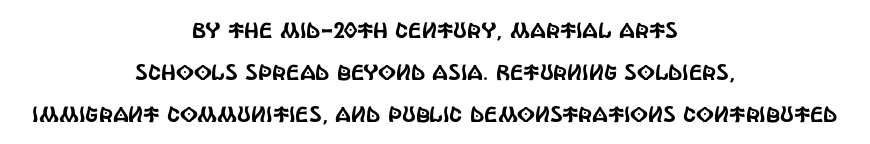
The horizontal fit of the characters is conventional and even. A clean baseline with only descenders dipping below it. The block of text is sparse from top to bottom, with ample space between rows. Ordinary non-slanted type is in use. Both edges are ragged and mirror each other, which tells us the setting is centered.
